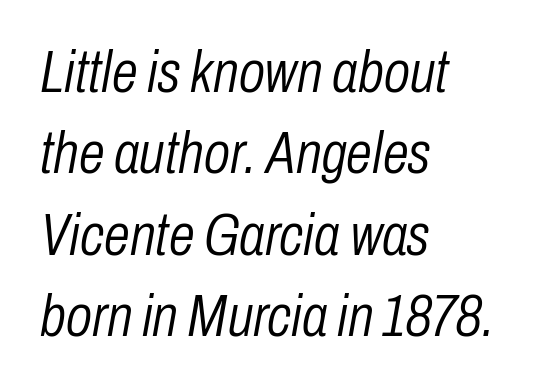
The rendering uses natural spacing where letterforms have individual widths. The tracking reads as untouched default to a designer's eye. Any mark beneath the type? The region is blank. Is the stroke heavy? The answer is a plain regular-or-lighter. Visually the block forms a straight wall on the left and a jagged coastline on the right.
